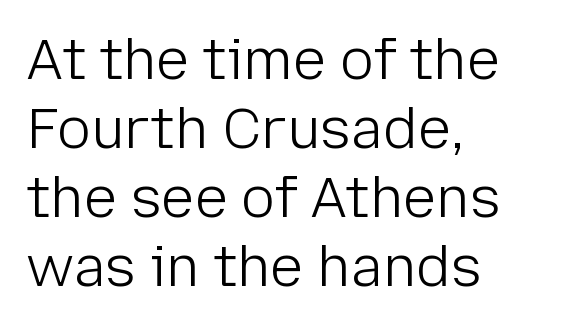
Students, note that the glyphs here touch the page at normal intervals. Each stroke keeps to a modest, everyday thickness or less. Character widths vary here, with narrow letters taking less room than wide ones. Unlike italic type, these characters show no tilt at all.
